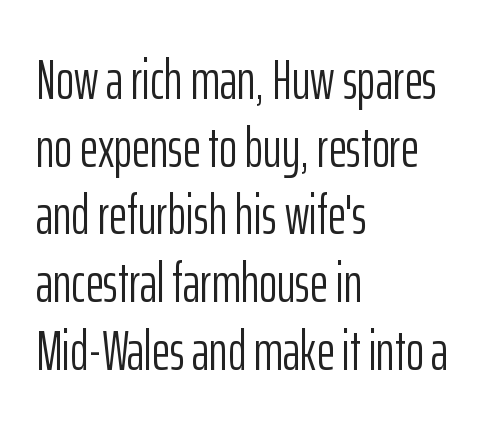
Note the varied advance widths — an 'i' is clearly narrower than an 'm'. Tracking value appears to be zero — textbook default spacing. On a weight scale, this lands at 450 or below. A classic flush-left, rag-right setting is used for this passage. The typeface chosen for these lines omits serifs.
